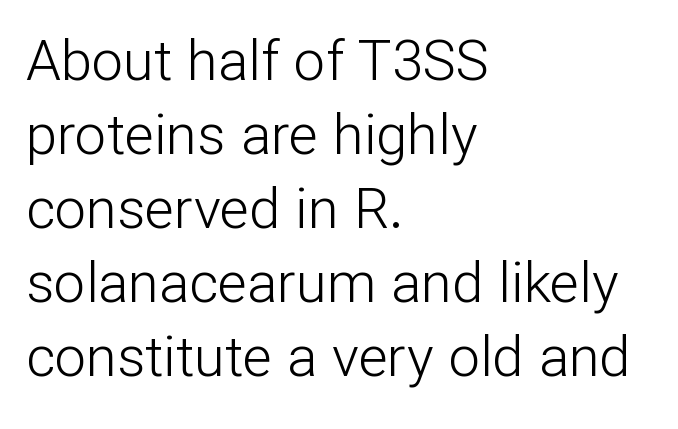
Q: Is the text bold? A: No.
Q: Is the text italic (slanted)? A: No, it is upright.
Q: Is the typeface a serif or a sans-serif typeface? A: Sans-serif.
Q: Is the text underlined? A: No.
Q: How is the paragraph aligned? A: Left-aligned.
Q: Is the spacing between letters normal or unusually wide? A: Normal.
Q: Is the spacing between lines tight, normal or loose? A: Normal.
Q: Width (condensed, normal, or wide)? A: Normal.
Q: Stroke contrast? A: Low.
Q: x-height? A: Medium.
Q: Monospaced? A: No.
